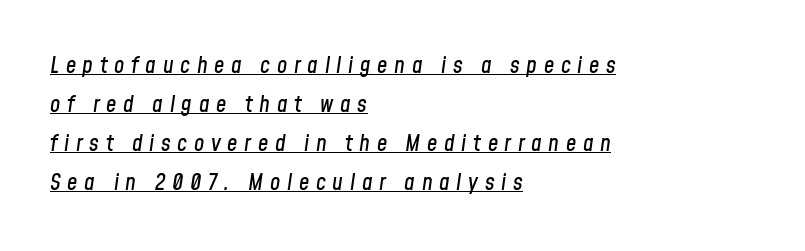
Q: Is the text italic (slanted)? A: Yes, it leans right by about 8 degrees.
Q: Is the text underlined? A: Yes.
Q: How is the paragraph aligned? A: Left-aligned.
Q: Is the spacing between letters normal or unusually wide? A: Unusually wide.
Q: Is the spacing between lines tight, normal or loose? A: Normal.
